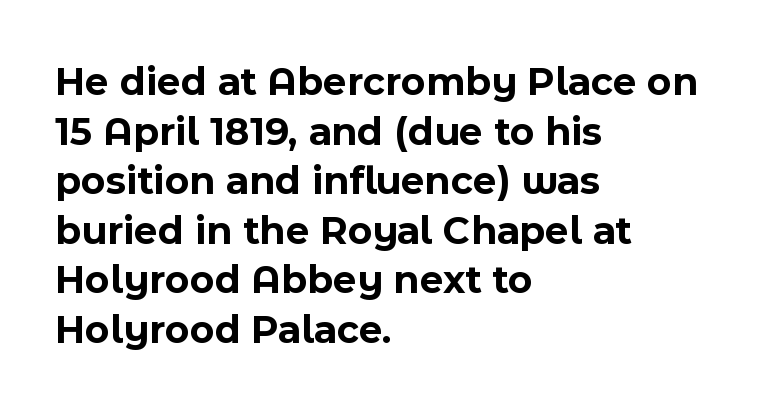
The image shows 41 px bold sans-serif type, upright; set left-aligned, line spacing 1.21x, normal letter spacing, not underlined; a medium x-height.
